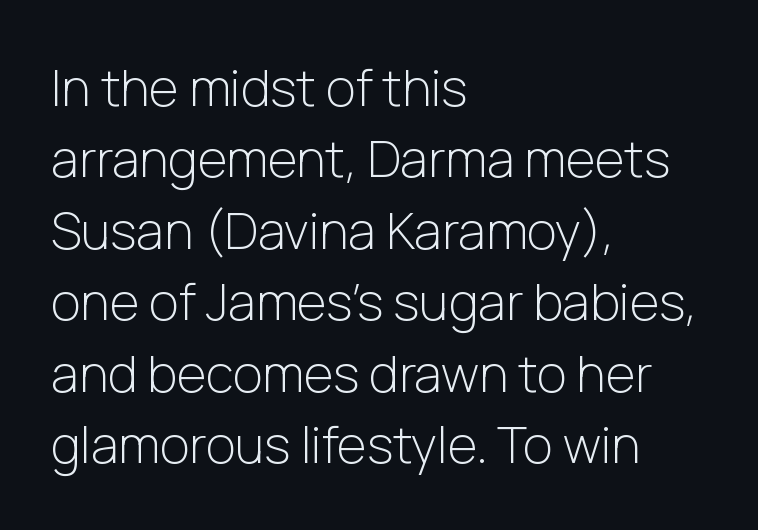
The image shows 51 px light sans-serif type, upright; set left-aligned, normal line spacing (1.4x), normal letter spacing, not underlined; low stroke contrast and a medium x-height.
